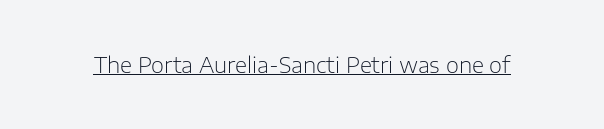
Q: Is the text bold? A: No.
Q: Is the text italic (slanted)? A: No, it is upright.
Q: Is the text underlined? A: Yes.
Q: Is the spacing between letters normal or unusually wide? A: Normal.
